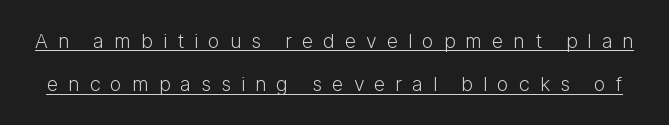
The image shows 20 px text type, upright; set loose line spacing (2.17x), unusually wide letter spacing (+0.49 em), underlined.
